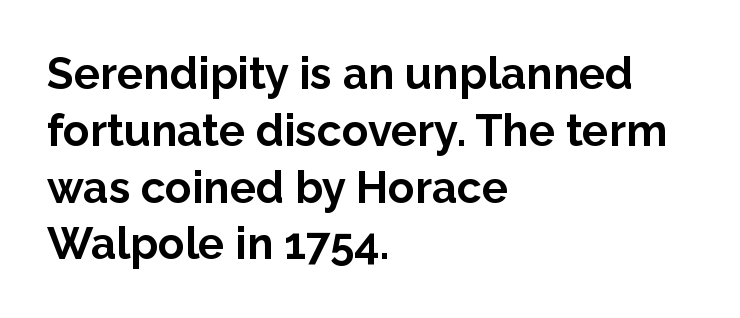
{"serif": "no", "italic": "no", "bold": "yes", "weight": "bold", "width": "normal", "stroke_contrast": "low", "x_height": "medium", "monospaced": "no", "underline": "no", "align": "left", "line_spacing": "normal", "line_spacing_ratio": 1.29, "letter_spacing": "normal", "letter_spacing_em": 0.0, "glyph_px": 44}
